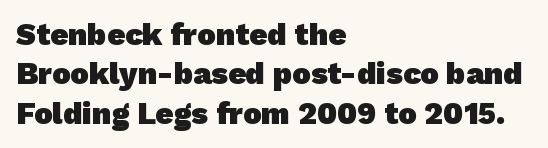
Glance below the letters and you will spot only blank space. The glyphs have the mass of a bold cut. Normally led — the rows are evenly, conventionally spaced. Character widths vary here, with narrow letters taking less room than wide ones.
